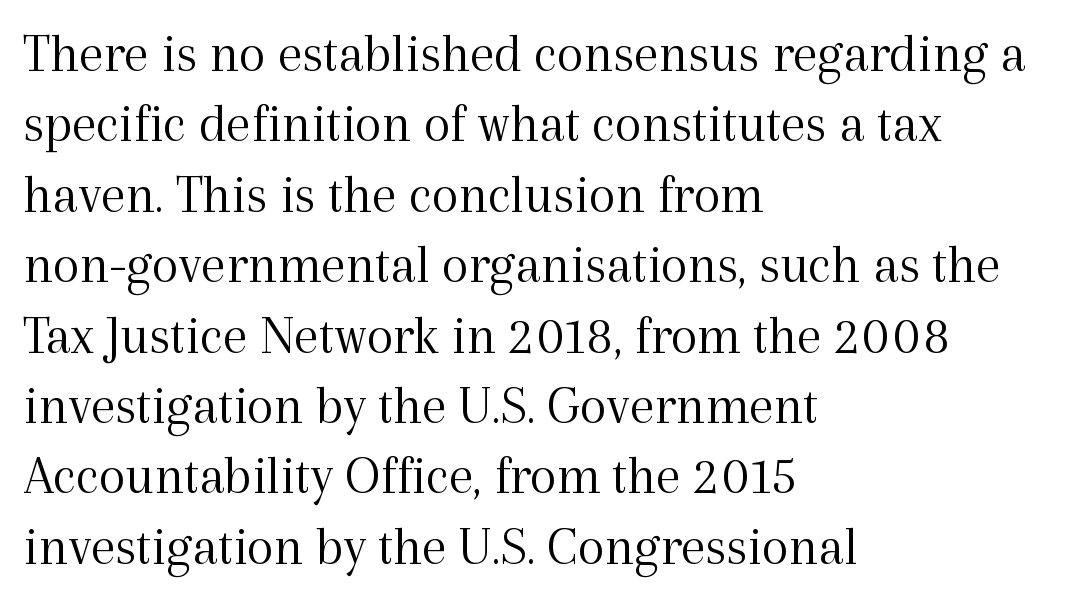
Q: Is the text bold? A: No.
Q: Is the text italic (slanted)? A: No, it is upright.
Q: Is the typeface a serif or a sans-serif typeface? A: Serif.
Q: Is the text underlined? A: No.
Q: How is the paragraph aligned? A: Left-aligned.
Q: Is the spacing between letters normal or unusually wide? A: Normal.
Q: Is the spacing between lines tight, normal or loose? A: Normal.
Q: Width (condensed, normal, or wide)? A: Normal.
Q: x-height? A: Medium.
Q: Monospaced? A: No.
